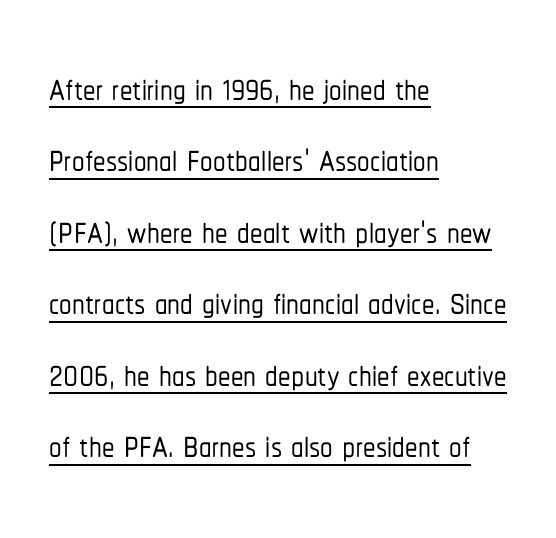
{"serif": "no", "italic": "no", "width": "condensed", "stroke_contrast": "low", "x_height": "medium", "monospaced": "no", "underline": "yes", "align": "left", "line_spacing": "normal", "line_spacing_ratio": 1.43, "letter_spacing": "normal", "letter_spacing_em": 0.0, "glyph_px": 50}
